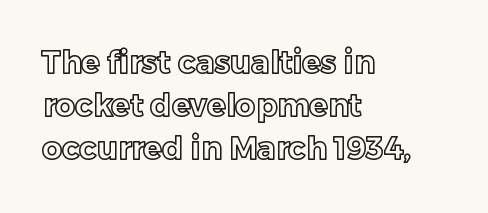
{"italic": "no", "width": "normal", "x_height": "medium", "monospaced": "no", "underline": "no", "align": "left", "line_spacing": "normal", "line_spacing_ratio": 1.39, "letter_spacing": "normal", "letter_spacing_em": 0.0, "glyph_px": 31}
